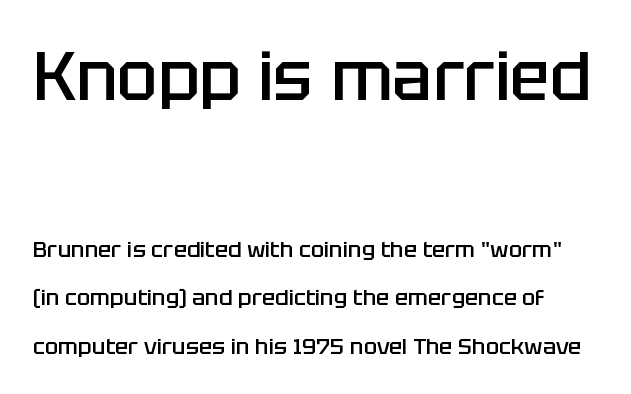
Caption: upper text group enlarged, lower text group reduced. What stands out about the letter spacing? Nothing — it is the standard amount. The line-height multiplier appears high, well above default. On the weight axis this lands at semibold, roughly 600.
